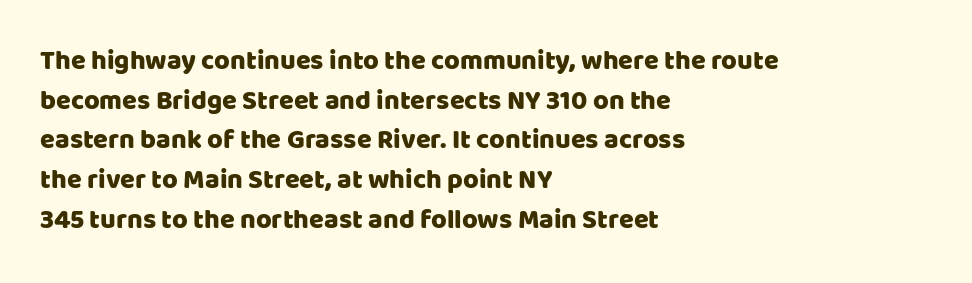
Q: Is the text italic (slanted)? A: No, it is upright.
Q: Is the text underlined? A: No.
Q: How is the paragraph aligned? A: Left-aligned.
Q: Is the spacing between letters normal or unusually wide? A: Normal.
Q: Is the spacing between lines tight, normal or loose? A: Normal.
